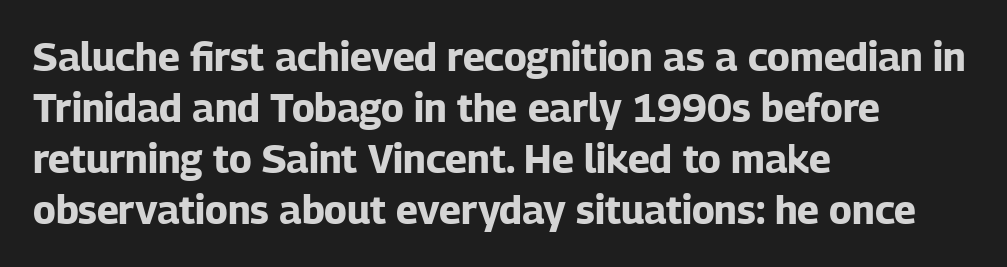
{"serif": "no", "italic": "no", "bold": "yes", "weight": "bold", "width": "normal", "stroke_contrast": "low", "x_height": "medium", "monospaced": "no", "underline": "no", "align": "left", "line_spacing": "normal", "line_spacing_ratio": 1.31, "letter_spacing": "normal", "letter_spacing_em": 0.0, "glyph_px": 39}
